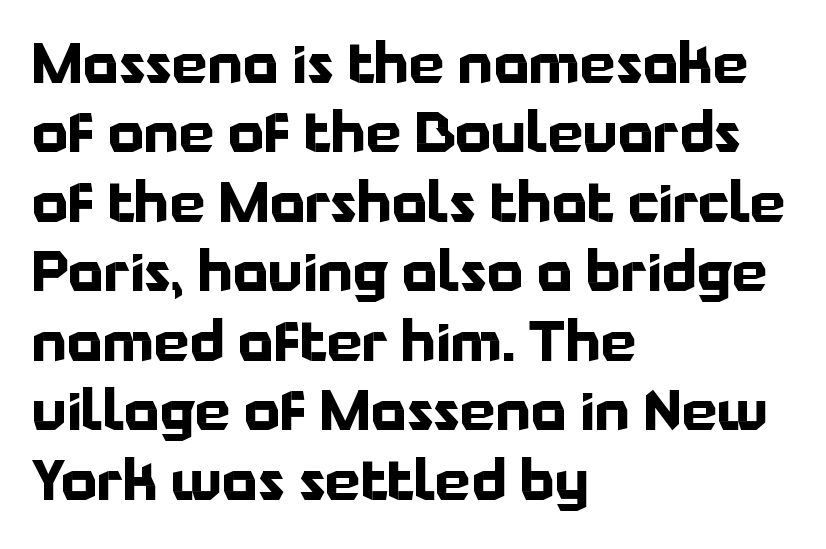
Character widths vary here, with narrow letters taking less room than wide ones. This rendering leaves character spacing at its baseline value. The lines in this sample share a left origin and differ only in where they stop. A typesetter would label this face a sans. A typesetter would mark this as roman, not italic.
